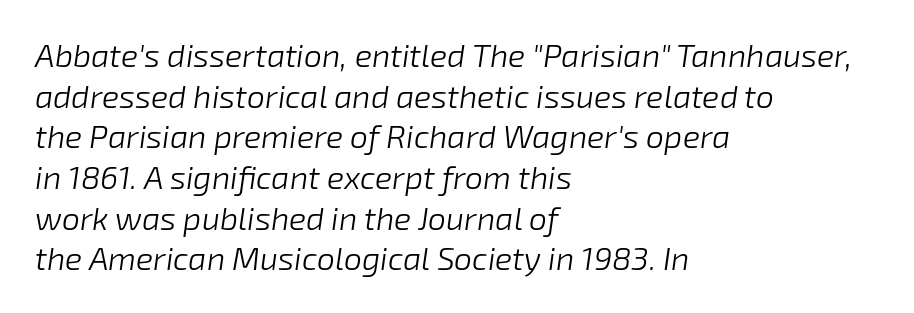
Each stroke keeps to a modest, everyday thickness or less. Tracking value appears to be zero — textbook default spacing. This sample has the flowing, uneven cadence of proportional lettering. Short and long lines alike share a common starting point at left.
